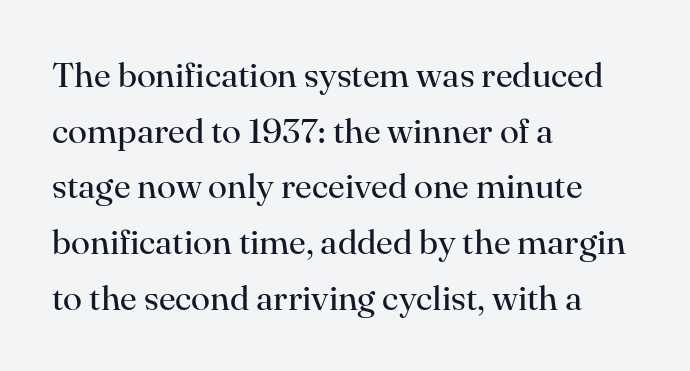
The image shows 35 px regular-weight serif type, upright; set left-aligned, normal line spacing (1.59x), normal letter spacing, not underlined; high stroke contrast and a small x-height.
